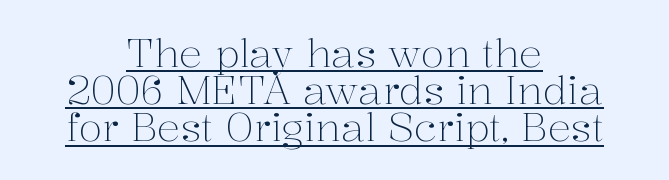
The image shows 39 px light serif type, upright; set centered, tight line spacing (0.95x), normal letter spacing, underlined; medium stroke contrast and a medium x-height.
